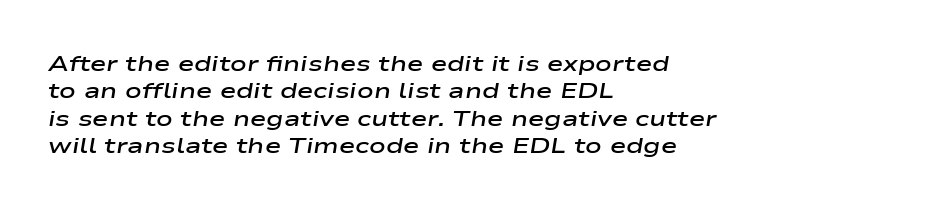
{"italic": "yes", "lean": "right", "slant_degrees": 9, "bold": "semi", "underline": "no", "align": "left", "line_spacing": "normal", "line_spacing_ratio": 1.25, "letter_spacing": "normal", "letter_spacing_em": 0.0, "glyph_px": 22}
